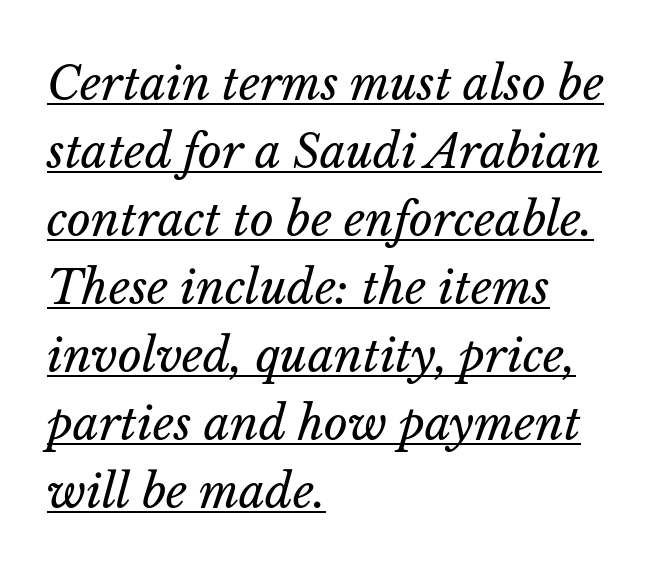
Horizontally, the lines are justified to the leading edge only. The typography opts for an oblique posture over an upright one. These glyphs show unthickened strokes, regular width or finer. Between one letter and the next there's only the usual sliver of space. Baseline-to-baseline distance is the conventional proportion of letter height. The words here are underlined.
